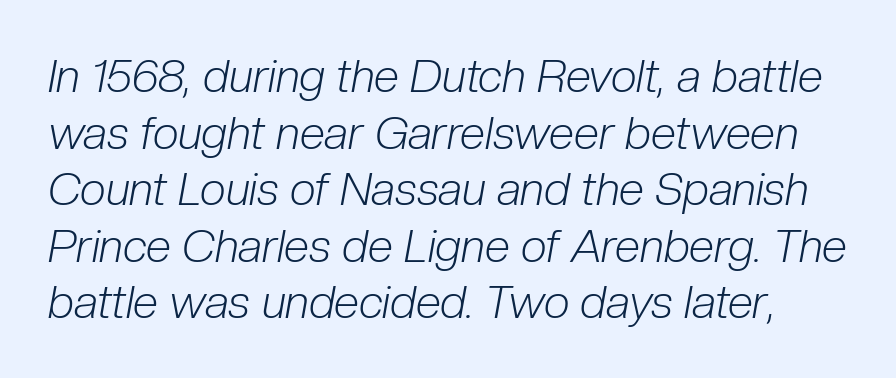
{"italic": "yes", "lean": "right", "slant_degrees": 10, "bold": "no", "weight": "light", "width": "condensed", "stroke_contrast": "low", "x_height": "medium", "monospaced": "no", "underline": "no", "line_spacing_ratio": 1.23, "letter_spacing": "normal", "letter_spacing_em": 0.0, "glyph_px": 46}
